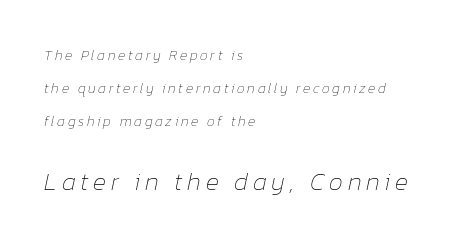
{"italic": "yes", "lean": "right", "slant_degrees": 12, "bold": "no", "underline": "no", "align": "left", "line_spacing": "loose", "line_spacing_ratio": 2.34, "larger_block": "second", "size_ratio": 1.79, "glyph_px": 25}
